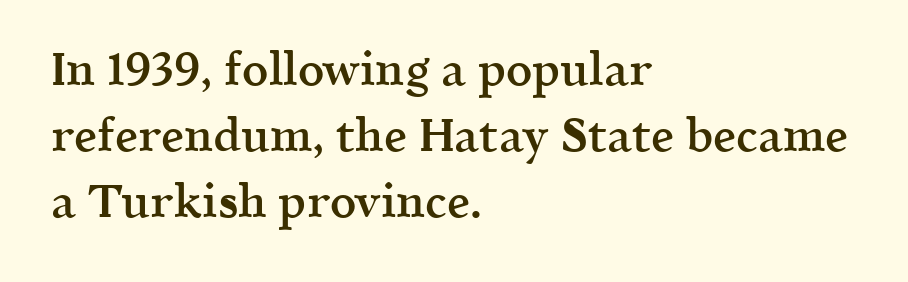
Q: Is the text bold? A: Semi-bold.
Q: Is the text italic (slanted)? A: No, it is upright.
Q: Is the typeface a serif or a sans-serif typeface? A: Serif.
Q: Is the text underlined? A: No.
Q: How is the paragraph aligned? A: Left-aligned.
Q: Is the spacing between letters normal or unusually wide? A: Normal.
Q: Is the spacing between lines tight, normal or loose? A: Normal.
Q: Width (condensed, normal, or wide)? A: Normal.
Q: x-height? A: Medium.
Q: Monospaced? A: No.
